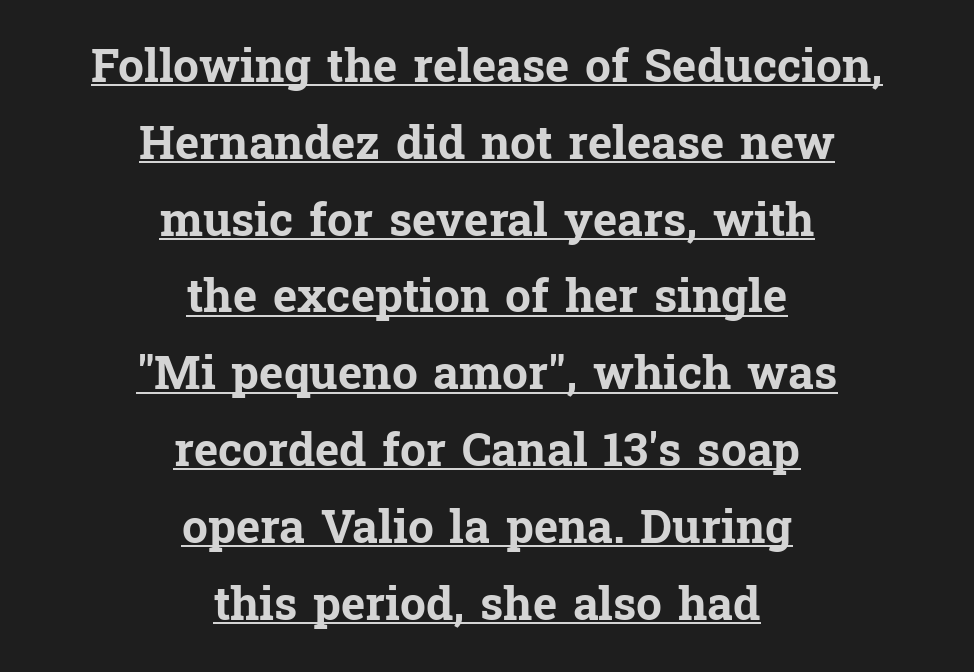
Is there any slant? The stems are plumb. Regarding serifs, this sample has them. Is the letter spacing exaggerated? No — it looks like the ordinary default. Is the block centered? Yes — each line is placed symmetrically about the middle. The leading is moderate, giving the passage an even texture.
